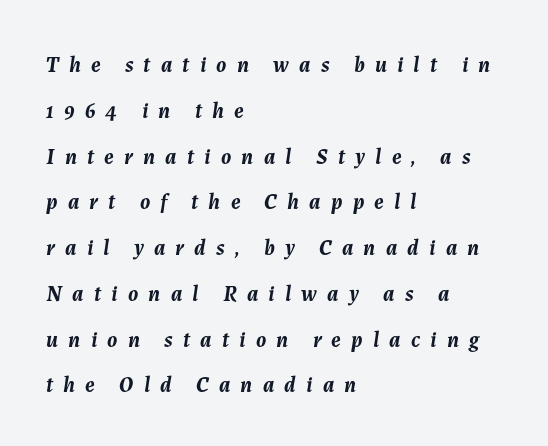
The image shows 22 px bold type, italic (leaning right); set left-aligned, loose line spacing (2.08x), unusually wide letter spacing (+0.46 em), not underlined.
